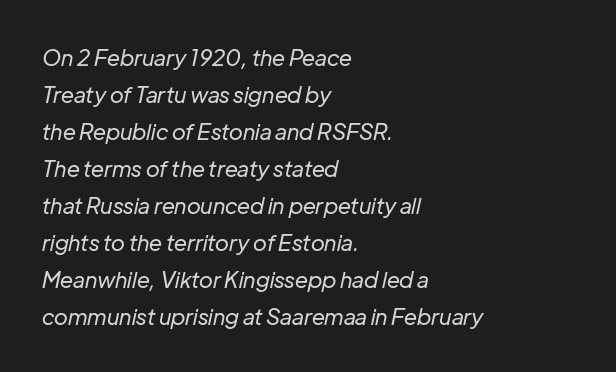
The image shows 22 px text type, italic (leaning right); set left-aligned, normal line spacing (1.68x), normal letter spacing, not underlined.
